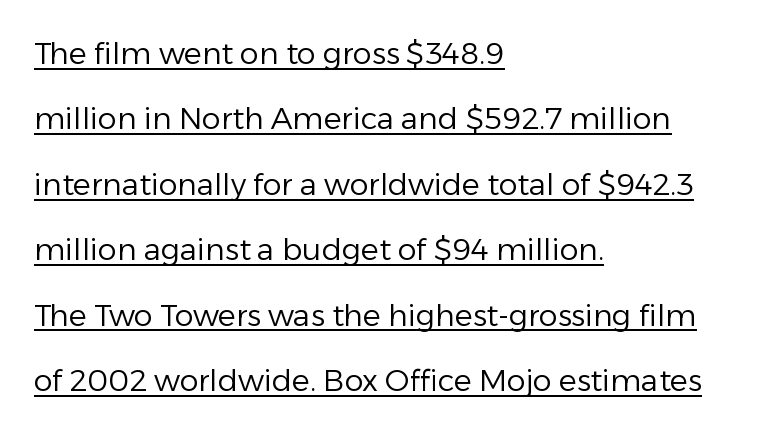
Q: Is the text bold? A: No.
Q: Is the text italic (slanted)? A: No, it is upright.
Q: Is the typeface a serif or a sans-serif typeface? A: Sans-serif.
Q: Is the text underlined? A: Yes.
Q: How is the paragraph aligned? A: Left-aligned.
Q: Is the spacing between letters normal or unusually wide? A: Normal.
Q: Is the spacing between lines tight, normal or loose? A: Loose.
Q: Width (condensed, normal, or wide)? A: Normal.
Q: Stroke contrast? A: Low.
Q: x-height? A: Medium.
Q: Monospaced? A: No.
